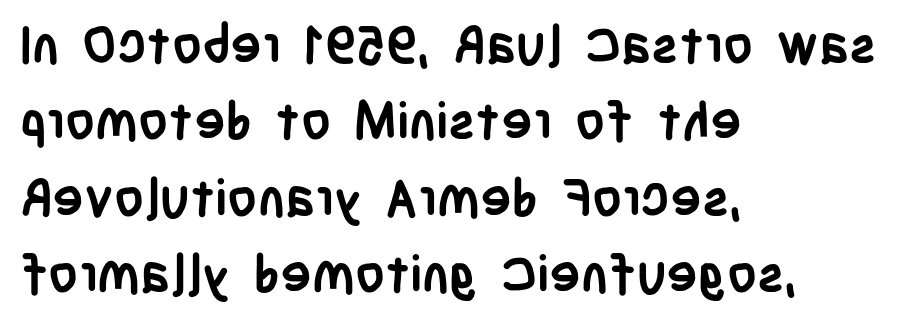
Q: Is the text bold? A: Yes.
Q: Is the text italic (slanted)? A: No, it is upright.
Q: Is the typeface a serif or a sans-serif typeface? A: Sans-serif.
Q: Is the text underlined? A: No.
Q: How is the paragraph aligned? A: Left-aligned.
Q: Is the spacing between letters normal or unusually wide? A: Normal.
Q: Is the spacing between lines tight, normal or loose? A: Normal.
Q: Width (condensed, normal, or wide)? A: Condensed.
Q: Stroke contrast? A: Low.
Q: x-height? A: Large.
Q: Monospaced? A: No.
